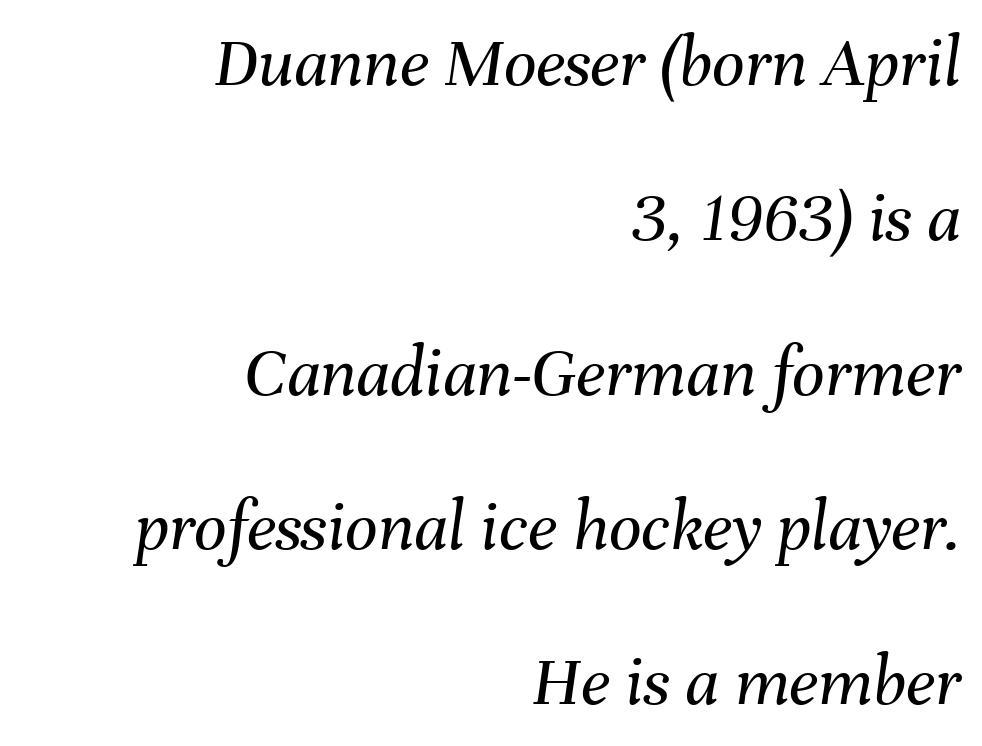
Q: Is the text bold? A: No.
Q: Is the text italic (slanted)? A: Yes, it leans right by about 8 degrees.
Q: Is the text underlined? A: No.
Q: How is the paragraph aligned? A: Right-aligned.
Q: Is the spacing between letters normal or unusually wide? A: Normal.
Q: Is the spacing between lines tight, normal or loose? A: Loose.
Q: Width (condensed, normal, or wide)? A: Normal.
Q: Stroke contrast? A: Medium.
Q: x-height? A: Medium.
Q: Monospaced? A: No.
